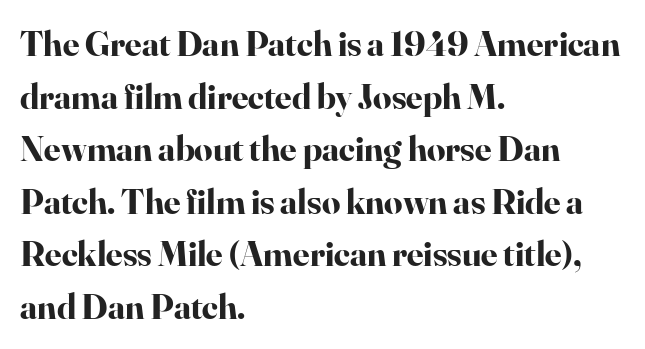
Q: Is the text bold? A: Yes.
Q: Is the text italic (slanted)? A: No, it is upright.
Q: Is the typeface a serif or a sans-serif typeface? A: Serif.
Q: Is the text underlined? A: No.
Q: How is the paragraph aligned? A: Left-aligned.
Q: Is the spacing between letters normal or unusually wide? A: Normal.
Q: Is the spacing between lines tight, normal or loose? A: Normal.
Q: Width (condensed, normal, or wide)? A: Normal.
Q: Stroke contrast? A: High.
Q: x-height? A: Small.
Q: Monospaced? A: No.
